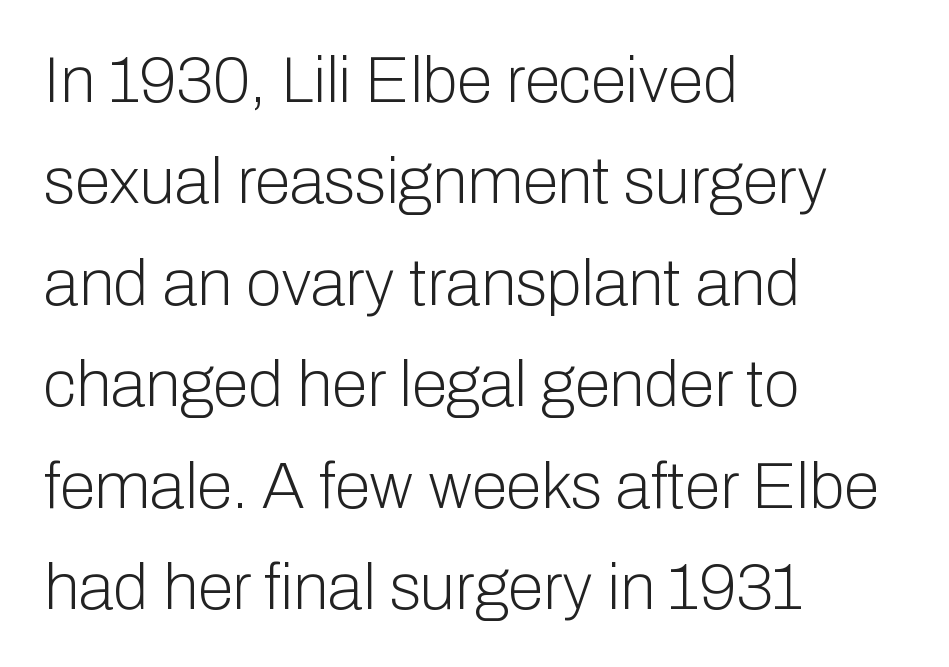
Q: Is the text bold? A: No.
Q: Is the text italic (slanted)? A: No, it is upright.
Q: Is the typeface a serif or a sans-serif typeface? A: Sans-serif.
Q: Is the text underlined? A: No.
Q: How is the paragraph aligned? A: Left-aligned.
Q: Is the spacing between letters normal or unusually wide? A: Normal.
Q: Is the spacing between lines tight, normal or loose? A: Normal.
Q: Width (condensed, normal, or wide)? A: Normal.
Q: Stroke contrast? A: Low.
Q: x-height? A: Medium.
Q: Monospaced? A: No.
